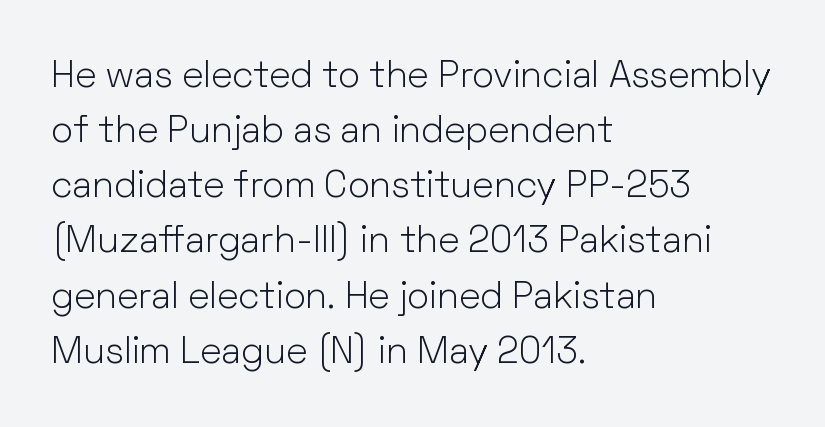
{"serif": "no", "italic": "no", "bold": "no", "weight": "light", "width": "normal", "stroke_contrast": "low", "x_height": "medium", "monospaced": "no", "underline": "no", "align": "left", "line_spacing": "normal", "line_spacing_ratio": 1.49, "letter_spacing": "normal", "letter_spacing_em": 0.0, "glyph_px": 37}
